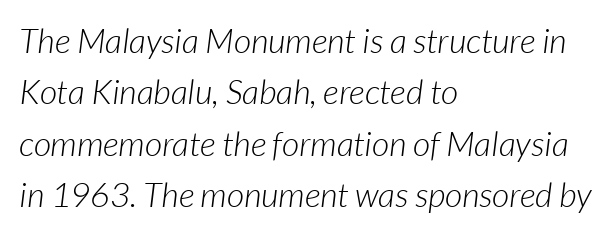
The image shows 34 px light type, italic (leaning right); set left-aligned, normal line spacing (1.51x), normal letter spacing, not underlined; low stroke contrast and a medium x-height.
